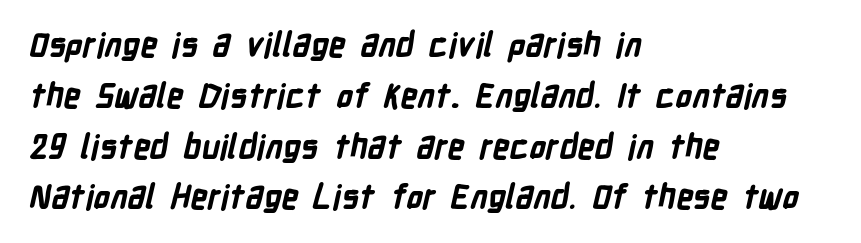
These words are printed bold, with thick strokes throughout. Do the characters align in a grid? No, the font is proportional. Successive baselines arrive at the customary interval. The face used here is a sans, in the tradition of grotesques and geometrics. Layout note: lines flush left.
